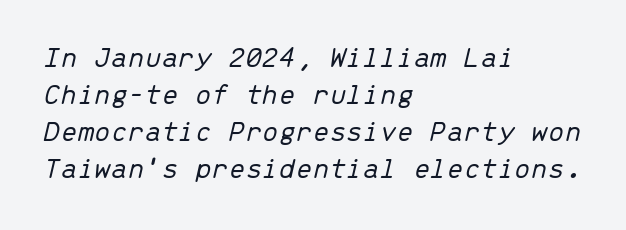
Is this a fixed-width face? Yes — each glyph sits in an identical cell. The text carries the slant typical of an italic or oblique font. Weight class: somewhere from thin through regular. Decoration check: the copy has no underline. The lines are quadded left. Spacing between characters is what you'd get straight out of the box.
